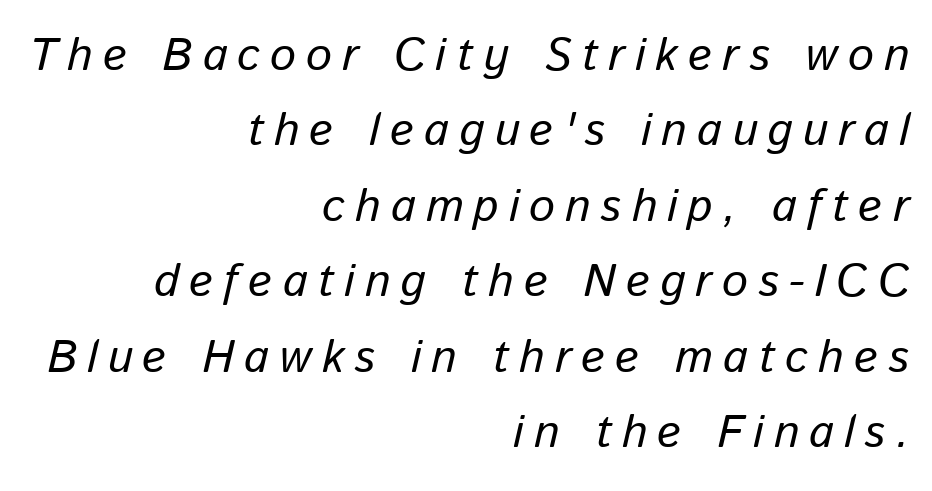
The image shows 46 px regular-weight type, italic (leaning right); set right-aligned, normal line spacing (1.64x), unusually wide letter spacing (+0.22 em), not underlined; low stroke contrast and a medium x-height.
